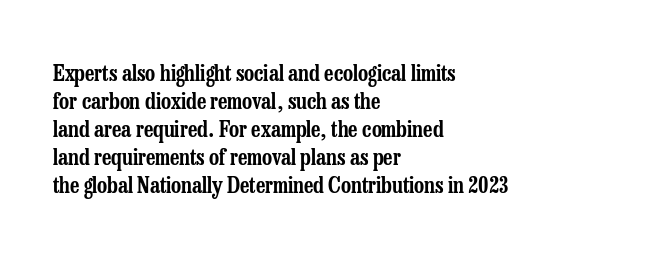
{"italic": "no", "underline": "no", "align": "left", "line_spacing": "normal", "line_spacing_ratio": 1.27, "letter_spacing": "normal", "letter_spacing_em": 0.0, "glyph_px": 22}
